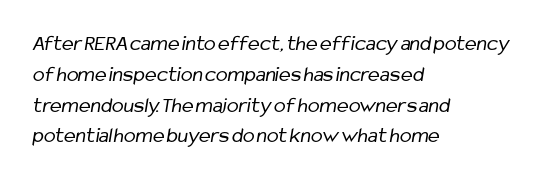
{"bold": "no", "underline": "no", "align": "left", "line_spacing": "normal", "line_spacing_ratio": 1.4, "letter_spacing": "normal", "letter_spacing_em": 0.0, "glyph_px": 22}
